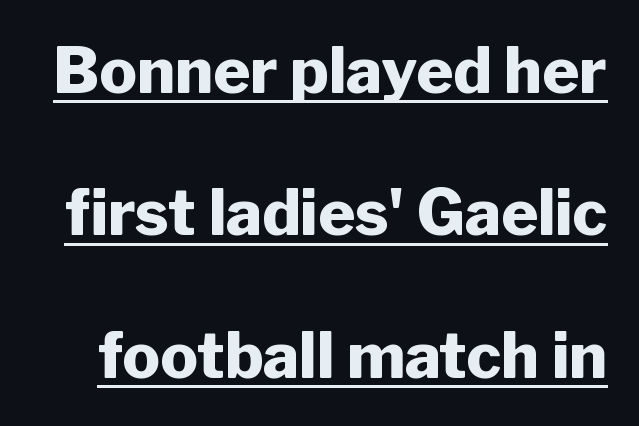
{"serif": "no", "italic": "no", "bold": "yes", "weight": "heavy", "width": "normal", "stroke_contrast": "low", "x_height": "medium", "monospaced": "no", "underline": "yes", "line_spacing": "loose", "line_spacing_ratio": 2.26, "letter_spacing": "normal", "letter_spacing_em": 0.0, "glyph_px": 63}
